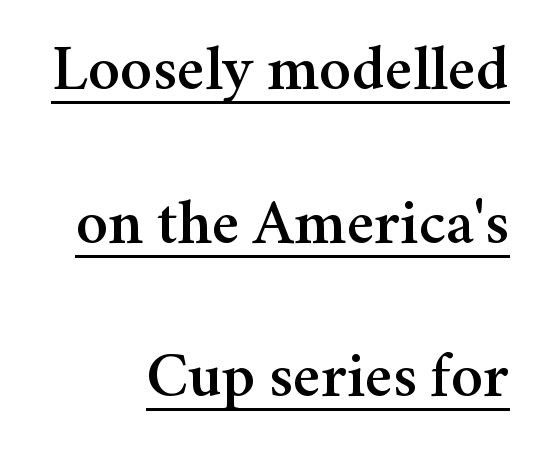
Q: Is the text italic (slanted)? A: No, it is upright.
Q: Is the typeface a serif or a sans-serif typeface? A: Serif.
Q: Is the text underlined? A: Yes.
Q: How is the paragraph aligned? A: Right-aligned.
Q: Is the spacing between letters normal or unusually wide? A: Normal.
Q: Is the spacing between lines tight, normal or loose? A: Loose.
Q: Width (condensed, normal, or wide)? A: Normal.
Q: Stroke contrast? A: Medium.
Q: x-height? A: Medium.
Q: Monospaced? A: No.
